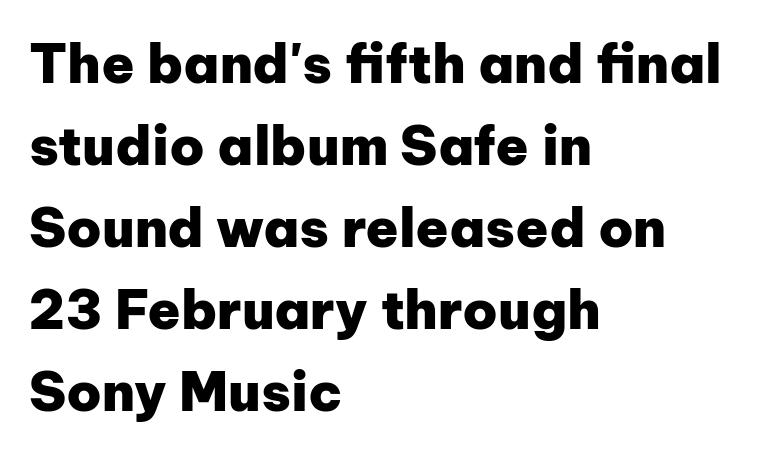
The image shows 54 px heavy sans-serif type, upright; set left-aligned, normal line spacing (1.52x), normal letter spacing, not underlined; low stroke contrast and a medium x-height.
